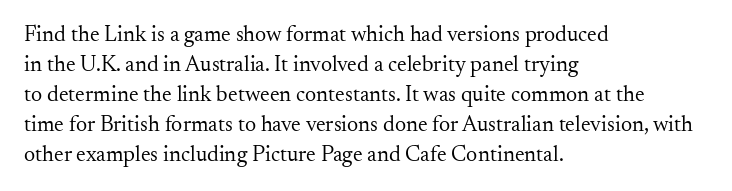
{"italic": "no", "bold": "no", "underline": "no", "align": "left", "line_spacing": "normal", "line_spacing_ratio": 1.36, "letter_spacing": "normal", "letter_spacing_em": 0.0, "glyph_px": 22}
